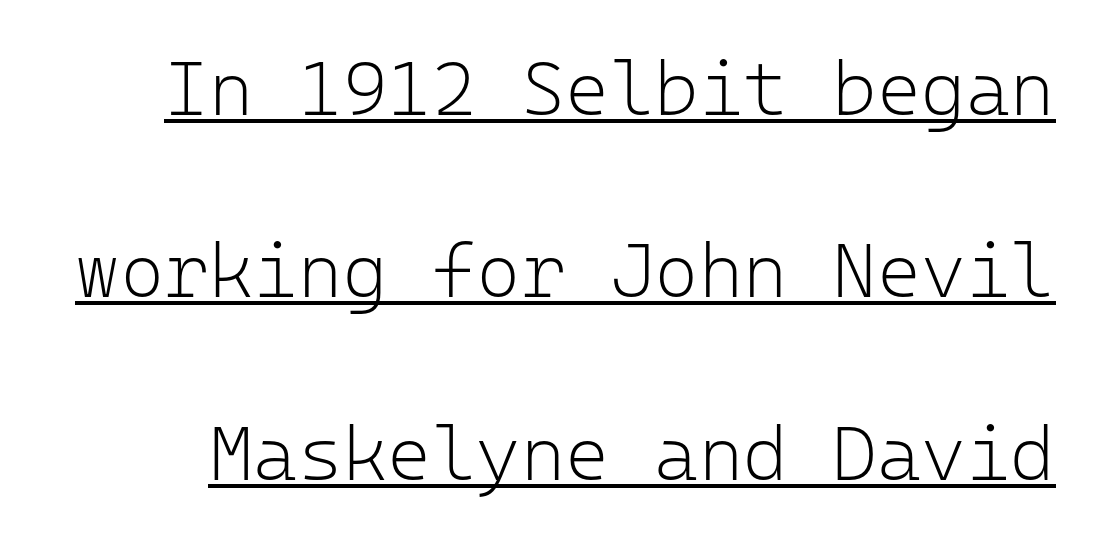
How are the letters spaced? Ordinarily, with no added tracking. Spacing verdict: monospaced, one width for all characters. The weight tops out at a normal text grade. Unlike italic type, these characters show no tilt at all. Rows of type keep a wide berth in the vertical direction.
